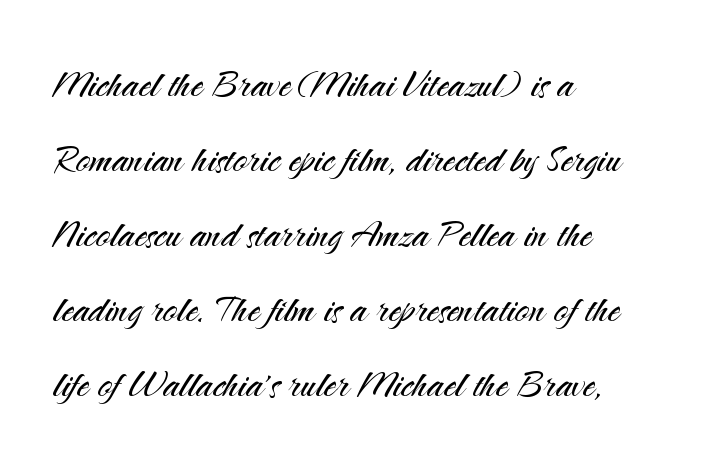
{"serif": "no", "bold": "no", "weight": "light", "width": "normal", "stroke_contrast": "medium", "x_height": "small", "monospaced": "no", "underline": "no", "align": "left", "line_spacing": "normal", "line_spacing_ratio": 1.56, "letter_spacing": "normal", "letter_spacing_em": 0.0, "glyph_px": 48}
